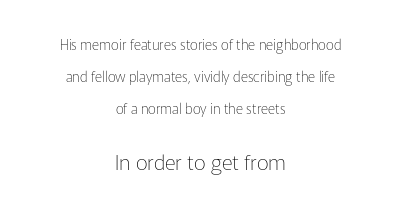
Compared with a flush-left layout, this one balances lines on the center instead. Does extra space separate the letters? No, they use regular spacing. Bigger letters appear in the bottom chunk; the top chunk is reduced. Counters stay open thanks to moderate or lighter strokes.
